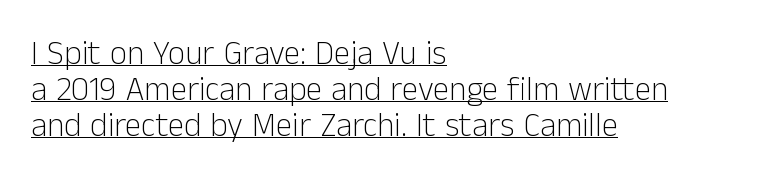
Q: Is the text bold? A: No.
Q: Is the text italic (slanted)? A: No, it is upright.
Q: Is the typeface a serif or a sans-serif typeface? A: Sans-serif.
Q: Is the text underlined? A: Yes.
Q: How is the paragraph aligned? A: Left-aligned.
Q: Is the spacing between letters normal or unusually wide? A: Normal.
Q: Is the spacing between lines tight, normal or loose? A: Tight.
Q: Width (condensed, normal, or wide)? A: Normal.
Q: Stroke contrast? A: Low.
Q: x-height? A: Medium.
Q: Monospaced? A: No.
